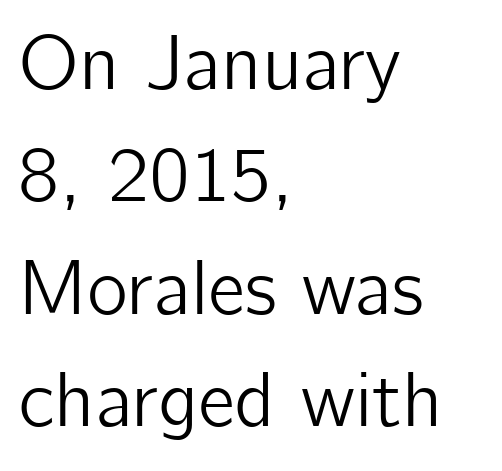
{"serif": "no", "italic": "no", "width": "normal", "stroke_contrast": "low", "x_height": "medium", "monospaced": "no", "underline": "no", "align": "left", "line_spacing": "normal", "line_spacing_ratio": 1.44, "letter_spacing": "normal", "letter_spacing_em": 0.0, "glyph_px": 78}
